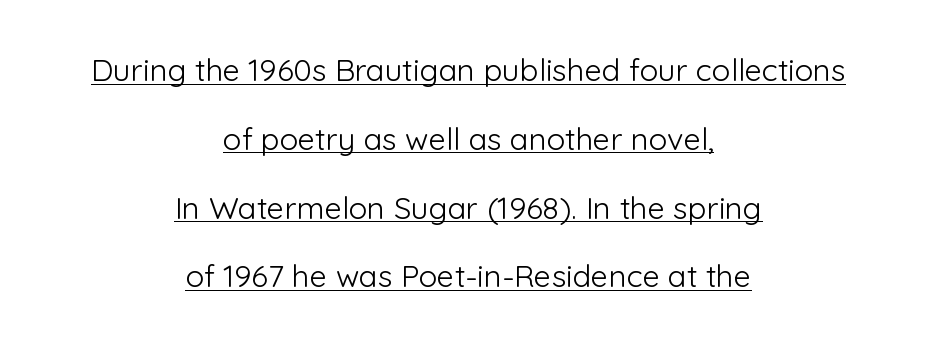
{"serif": "no", "italic": "no", "bold": "no", "weight": "light", "width": "normal", "stroke_contrast": "low", "x_height": "medium", "monospaced": "no", "underline": "yes", "align": "center", "line_spacing": "loose", "line_spacing_ratio": 2.22, "letter_spacing": "normal", "letter_spacing_em": 0.0, "glyph_px": 31}
